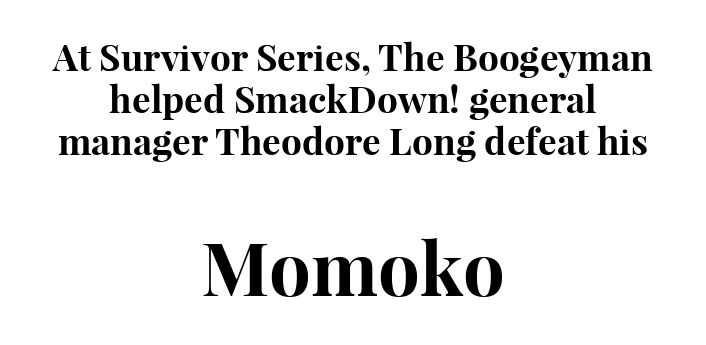
{"serif": "yes", "italic": "no", "bold": "yes", "weight": "bold", "width": "normal", "stroke_contrast": "high", "x_height": "medium", "monospaced": "no", "underline": "no", "align": "center", "line_spacing": "tight", "line_spacing_ratio": 1.14, "letter_spacing": "normal", "letter_spacing_em": 0.0, "larger_block": "second", "size_ratio": 2.0, "glyph_px": 74}
